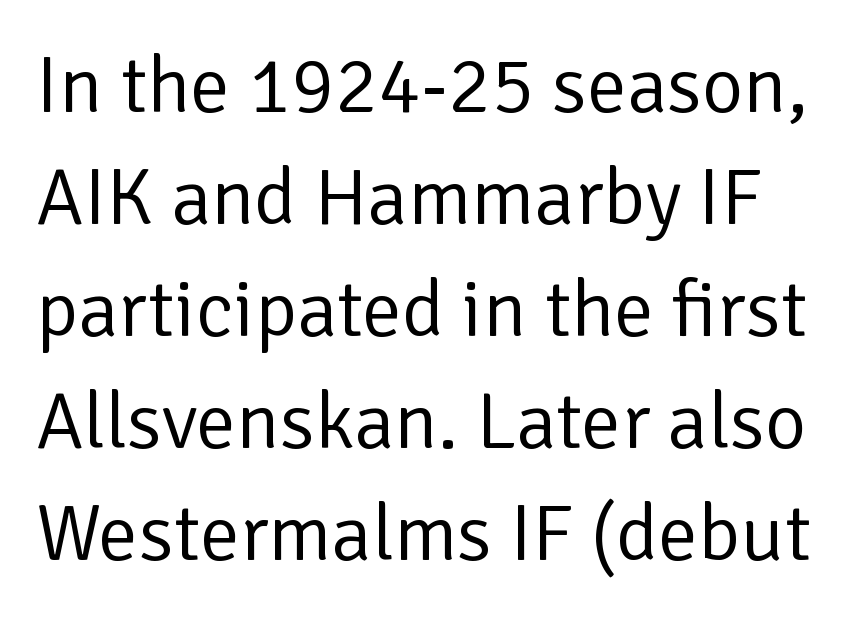
The image shows 80 px regular-weight sans-serif type, upright; set normal line spacing (1.4x), normal letter spacing, not underlined; low stroke contrast and a medium x-height.
